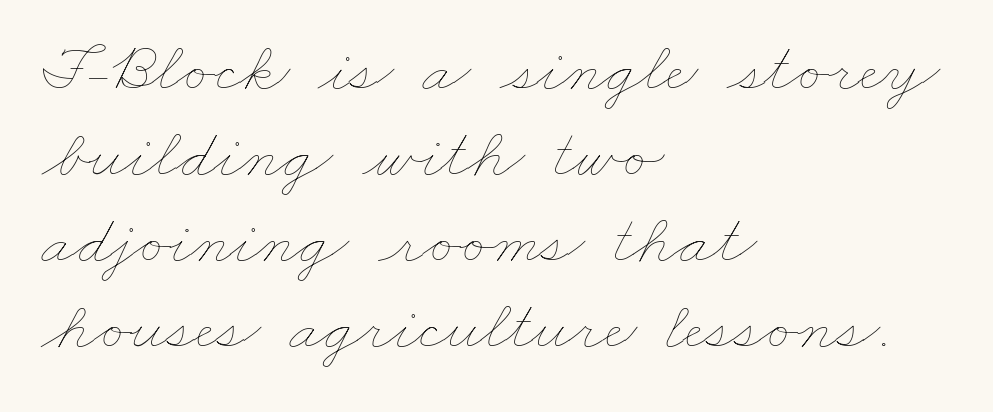
Q: Is the text bold? A: No.
Q: Is the text underlined? A: No.
Q: How is the paragraph aligned? A: Left-aligned.
Q: Is the spacing between letters normal or unusually wide? A: Normal.
Q: Width (condensed, normal, or wide)? A: Wide.
Q: Stroke contrast? A: Low.
Q: x-height? A: Small.
Q: Monospaced? A: No.
